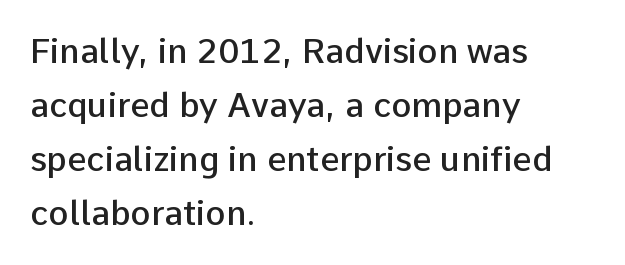
{"serif": "no", "italic": "no", "bold": "semi", "weight": "semibold", "width": "normal", "stroke_contrast": "low", "x_height": "medium", "monospaced": "no", "underline": "no", "align": "left", "line_spacing": "normal", "line_spacing_ratio": 1.59, "letter_spacing": "normal", "letter_spacing_em": 0.0, "glyph_px": 34}
